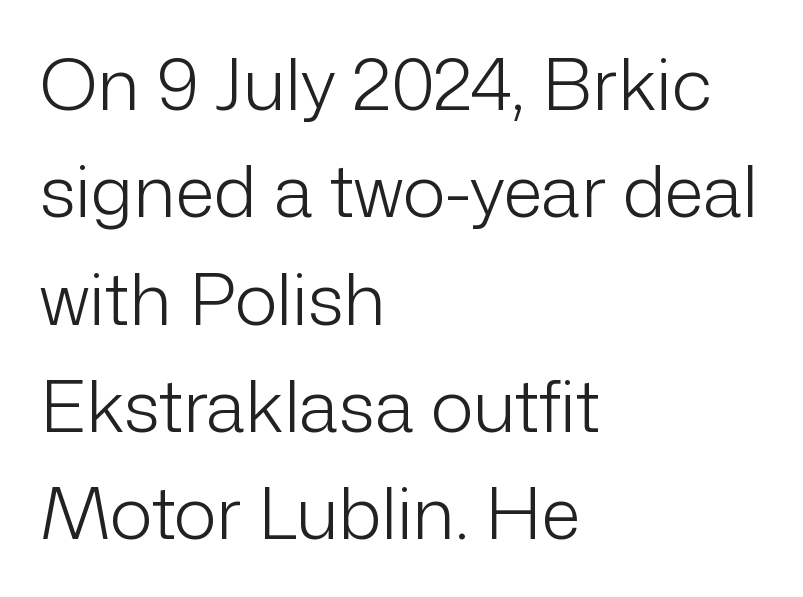
Serifs: no, the terminals of the letterforms are clean. The paragraph has a hard left edge and a soft right edge. There is no visible air inserted between adjacent glyphs. The face looks like a standard text weight, possibly lighter. Looks like regular typesetting: each glyph gets only the width it needs. The gap between lines stays unmarked.
